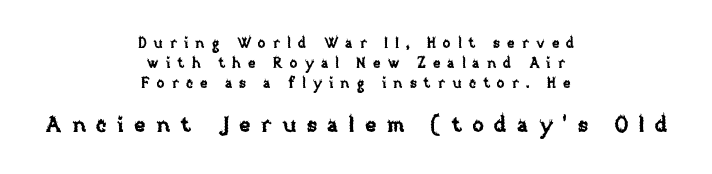
Rows of type keep a routine distance in the vertical direction. Reading down the block, each line starts at a different indent, mirrored at its end. Anything drawn beneath the words? Only blank space. Two sizes are in play, and the larger belongs to the second block.
